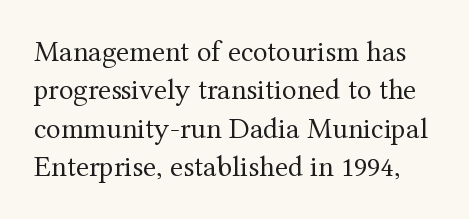
Compared with typical body copy, the letter spacing here is the same. The characters are drawn with everyday or finer stroke widths. You can tell from the footed stems that serif type was used. Do the letters lean? They stand straight. Does the leading feel generous? No, just average. Underlining? Definitely not there.
